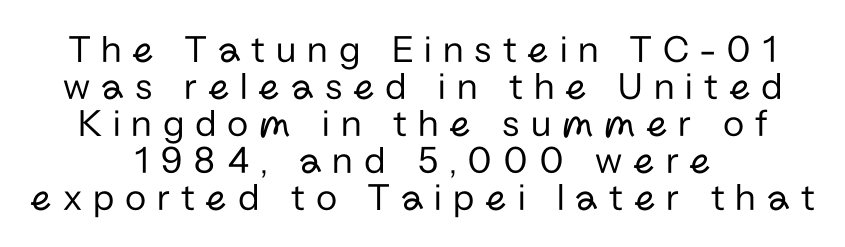
{"serif": "no", "italic": "no", "bold": "no", "weight": "regular", "width": "normal", "stroke_contrast": "low", "x_height": "medium", "monospaced": "no", "underline": "no", "align": "center", "line_spacing": "tight", "line_spacing_ratio": 0.95, "letter_spacing": "wide", "letter_spacing_em": 0.28, "glyph_px": 39}
